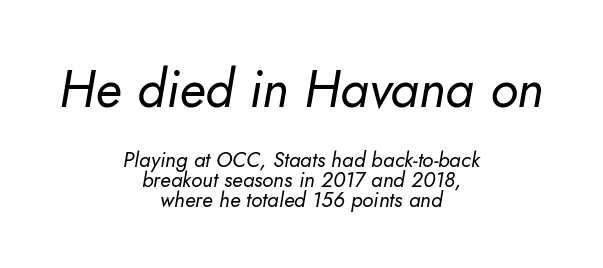
Q: Is the text bold? A: No.
Q: Is the text italic (slanted)? A: Yes, it leans right by about 10 degrees.
Q: Is the text underlined? A: No.
Q: How is the paragraph aligned? A: Centered.
Q: Is the spacing between letters normal or unusually wide? A: Normal.
Q: Is the spacing between lines tight, normal or loose? A: Tight.
Q: Which block of text is set in a larger size, the first (top) or the second (bottom)? A: The first (top) one.
Q: Width (condensed, normal, or wide)? A: Normal.
Q: Stroke contrast? A: Low.
Q: x-height? A: Small.
Q: Monospaced? A: No.
